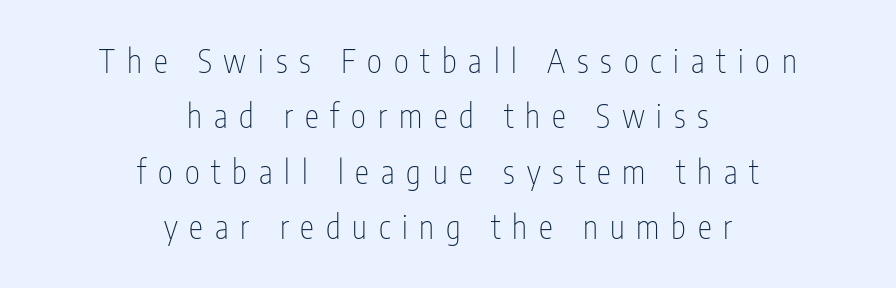
The space beneath each line is pristine and unruled. Stroke thickness stays within the range of a standard reading face or lighter. This rendering widens character spacing well past its baseline value. Where is the straight margin? There isn't one; the lines are centered. Think of a printed novel: that variable character pitch is what you see here. The designer went with a sans here, leaving each stem footless.
